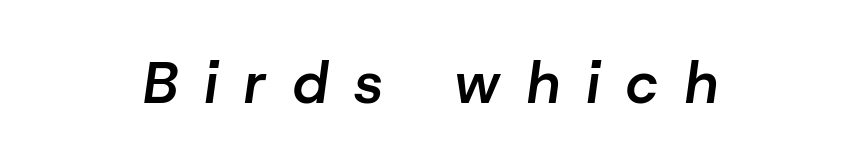
The image shows 58 px semibold type, italic (leaning right); set centered, unusually wide letter spacing (+0.46 em), not underlined; low stroke contrast and a medium x-height.
